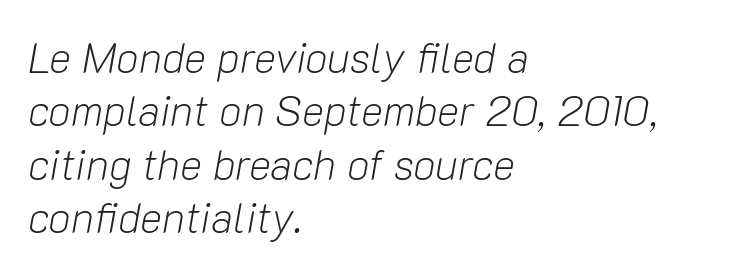
Line starts are locked; line ends wander. Check the space under the baseline: it is left empty. Unbolded letterforms with no extra heft. When letters slant like this, we call the style italic. Vertically, the passage feels balanced, rows spaced as you'd expect.
